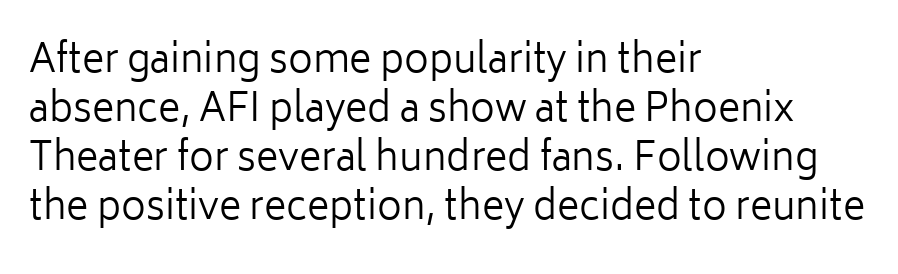
Q: Is the text bold? A: No.
Q: Is the text italic (slanted)? A: No, it is upright.
Q: Is the typeface a serif or a sans-serif typeface? A: Sans-serif.
Q: Is the text underlined? A: No.
Q: How is the paragraph aligned? A: Left-aligned.
Q: Is the spacing between letters normal or unusually wide? A: Normal.
Q: Is the spacing between lines tight, normal or loose? A: Normal.
Q: Width (condensed, normal, or wide)? A: Normal.
Q: Stroke contrast? A: Low.
Q: x-height? A: Medium.
Q: Monospaced? A: No.
